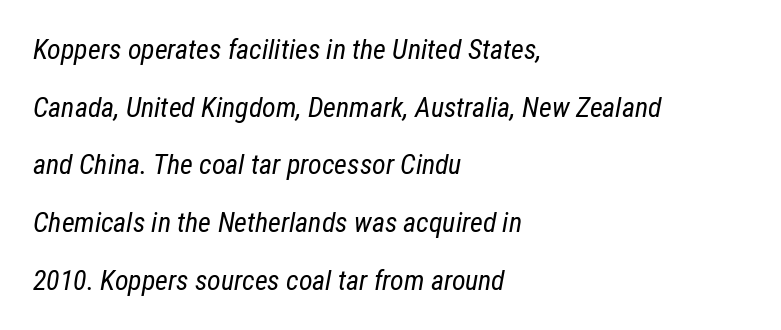
The gap between lines stays unmarked. Reading down the block, your eye returns to a fixed left position each line. Quick note: interline space is abundant. There's an unmistakable incline to the writing here. Students, note that the glyphs here touch the page at normal intervals.
